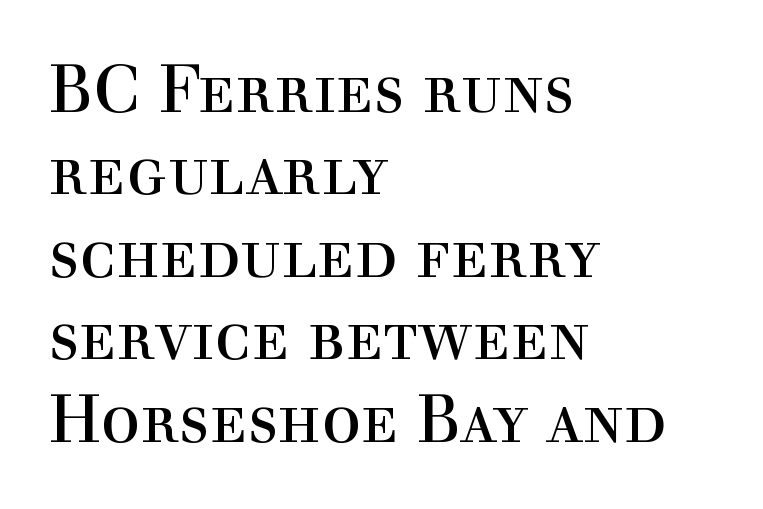
This is roman type, the default non-slanted kind. Inter-character spacing is left at the font's built-in metrics. Bold? No — there's no thickening of the strokes. The string is rendered with underlining switched off.
